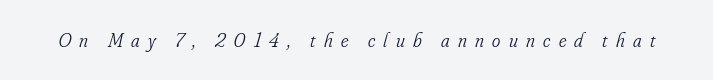
The image shows 20 px text type, italic (leaning right); set unusually wide letter spacing (+0.41 em), not underlined.
